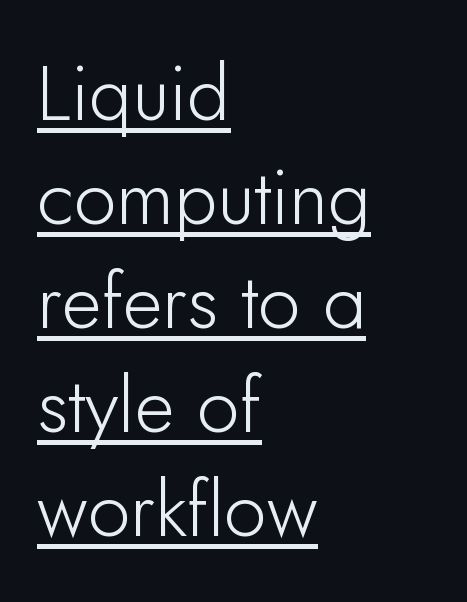
The passage shown stacks its lines at a standard gap. You can tell from the bare stems that sans-serif type was used. Spacing verdict: proportional, widths tailored to each character. Do the letters lean? They stand straight. Caption: lettering with a line underneath.
